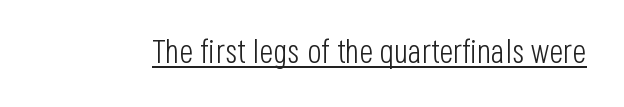
Underline: present. The typeface has the unassuming heft of standard copy or less. The face used here is rendered with its standard letterfit. Italic? Not at all — the glyphs are vertical. Is this a fixed-width face? No — the glyphs have proportional, varying widths.
